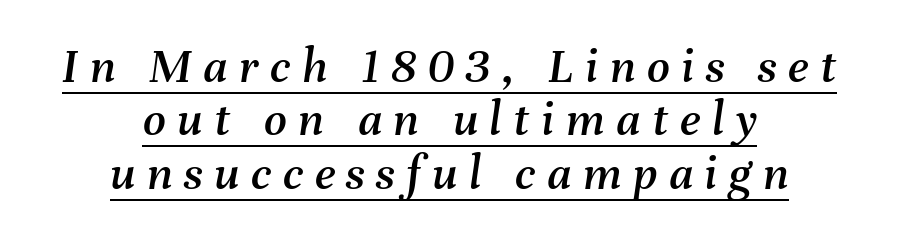
Does the lettering tilt? It does — this is italic. You can see a thin bar hugging the bottom of the glyphs. Does extra space separate the letters? Yes, quite a lot of it. Proportional: the letters do not fall into vertical columns. This rendering uses center alignment, leaving both contours irregular but symmetric. The block of text is dense from top to bottom, with scant space between rows.
